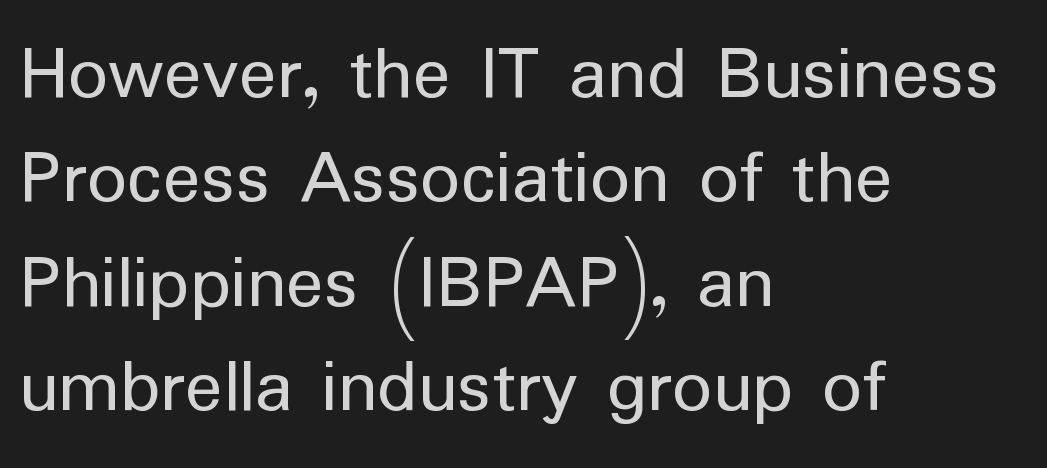
Q: Is the text bold? A: No.
Q: Is the text italic (slanted)? A: No, it is upright.
Q: Is the typeface a serif or a sans-serif typeface? A: Sans-serif.
Q: Is the text underlined? A: No.
Q: How is the paragraph aligned? A: Left-aligned.
Q: Is the spacing between letters normal or unusually wide? A: Normal.
Q: Is the spacing between lines tight, normal or loose? A: Normal.
Q: Width (condensed, normal, or wide)? A: Normal.
Q: Stroke contrast? A: Low.
Q: x-height? A: Medium.
Q: Monospaced? A: No.
